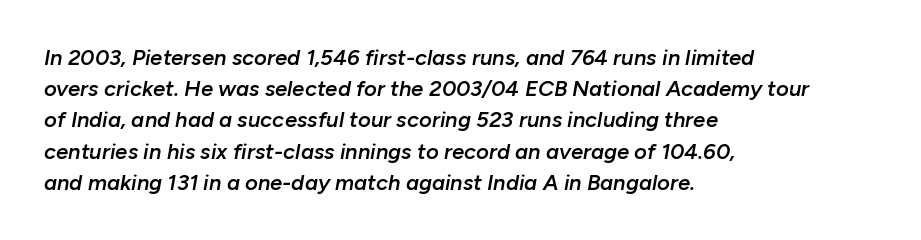
The image shows 22 px text type, italic (leaning right); set left-aligned, normal line spacing (1.42x), normal letter spacing, not underlined.
